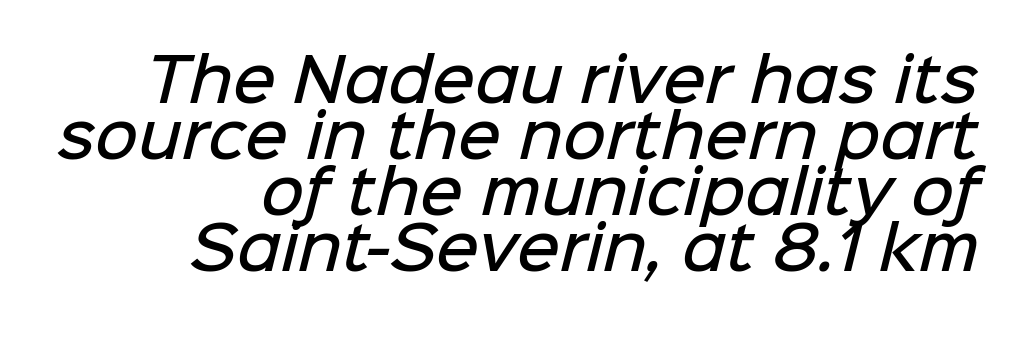
Here the designer chose a conventional face with non-uniform glyph widths. If you drew a ruler down the right edge, every line would touch it. Decoration check: the copy has no underline. Typographic density is moderately raised because the face is semibold.
